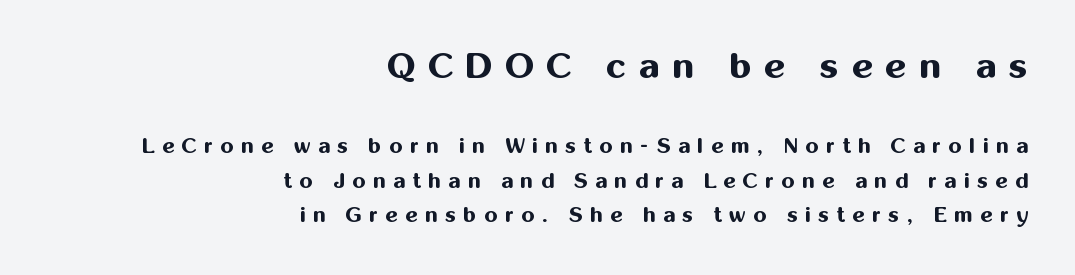
Of the two passages, the one on top uses the larger point size. Tall strokes in this sample are plumb rather than angled. The rendering uses natural spacing where letterforms have individual widths. In terms of letterspacing, this is a distinctly airy, spread setting. Summary of weight: heavy, a full bold.
